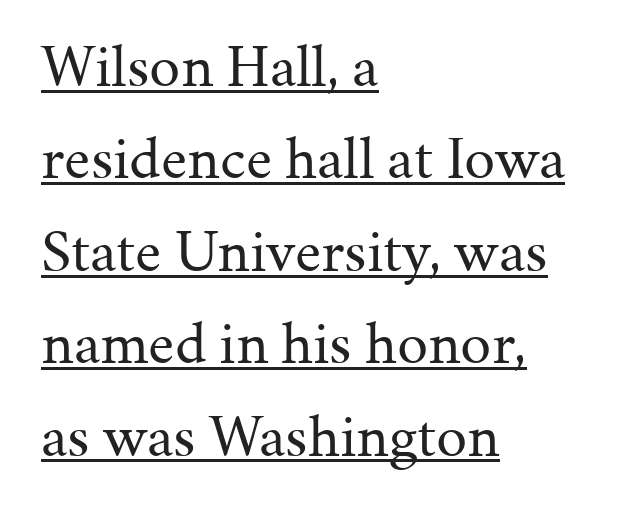
Q: Is the text bold? A: No.
Q: Is the text italic (slanted)? A: No, it is upright.
Q: Is the typeface a serif or a sans-serif typeface? A: Serif.
Q: Is the text underlined? A: Yes.
Q: How is the paragraph aligned? A: Left-aligned.
Q: Is the spacing between letters normal or unusually wide? A: Normal.
Q: Is the spacing between lines tight, normal or loose? A: Normal.
Q: Width (condensed, normal, or wide)? A: Normal.
Q: Stroke contrast? A: Medium.
Q: x-height? A: Medium.
Q: Monospaced? A: No.
